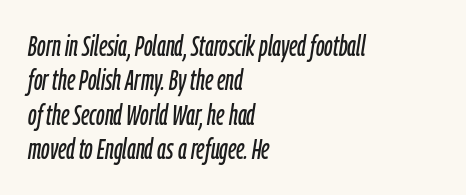
The image shows 28 px condensed type, italic (leaning right); set left-aligned, line spacing 1.23x, normal letter spacing, not underlined; low stroke contrast and a medium x-height.
